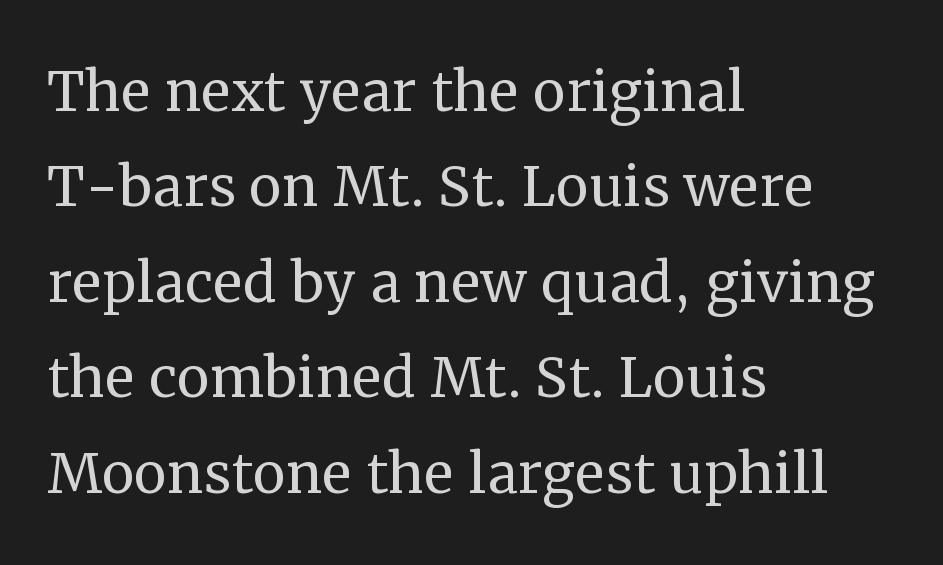
The image shows 74 px regular-weight serif type, upright; set left-aligned, normal line spacing (1.29x), normal letter spacing, not underlined; medium stroke contrast and a medium x-height.
